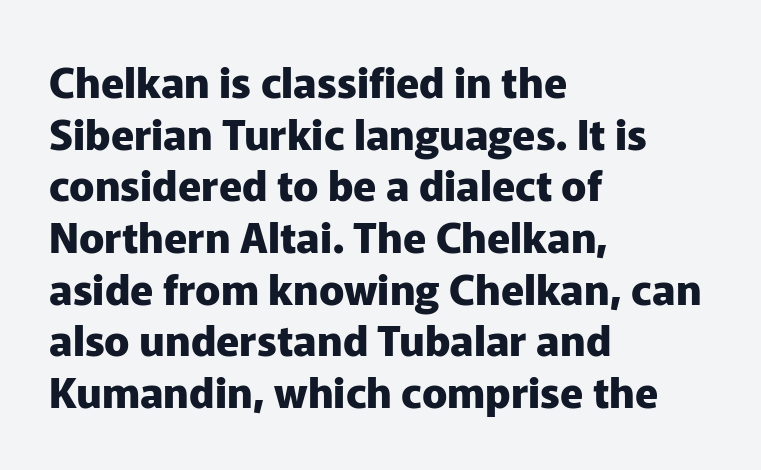
Words appear dense and cohesive because spacing is normal. Check under the words: just untouched page. Type style note: lacks serifs. Think of a printed novel: that variable character pitch is what you see here.
